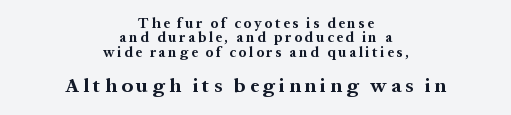
Q: Is the text bold? A: Yes.
Q: Is the text italic (slanted)? A: No, it is upright.
Q: Is the text underlined? A: No.
Q: How is the paragraph aligned? A: Centered.
Q: Is the spacing between letters normal or unusually wide? A: Unusually wide.
Q: Is the spacing between lines tight, normal or loose? A: Tight.
Q: Which block of text is set in a larger size, the first (top) or the second (bottom)? A: The second (bottom) one.
